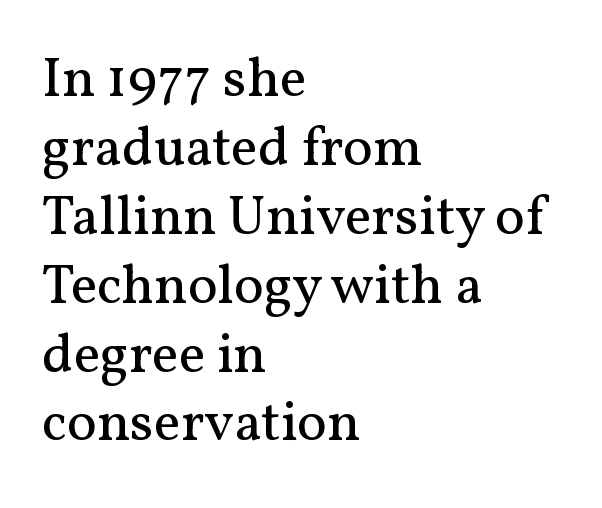
Note: serifs present on the glyphs. Letters have the restrained weight of plain body copy at most. Only glyphs here, with clear space below each row. This is the regular roman posture of the typeface. A student would call this left alignment; a typographer would say flush left, rag right.
